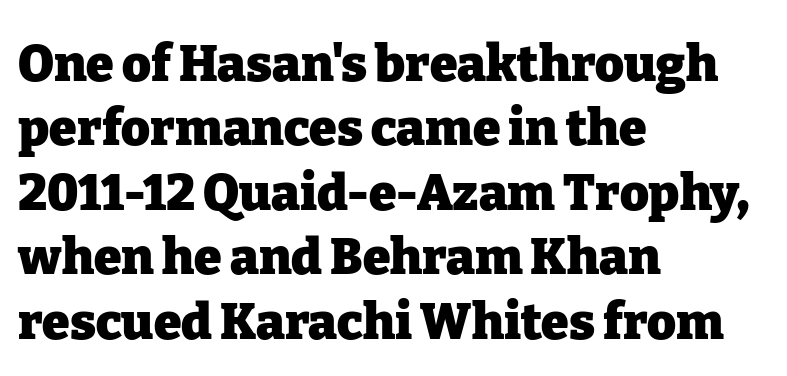
The image shows 50 px heavy serif type, upright; set left-aligned, normal line spacing (1.29x), normal letter spacing, not underlined; low stroke contrast and a medium x-height.
